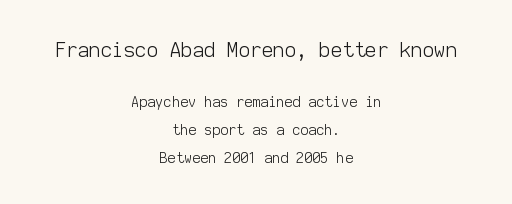
{"italic": "no", "bold": "no", "underline": "no", "align": "center", "line_spacing": "loose", "line_spacing_ratio": 2.0, "letter_spacing": "normal", "letter_spacing_em": 0.0, "larger_block": "first", "size_ratio": 1.43, "glyph_px": 20}
